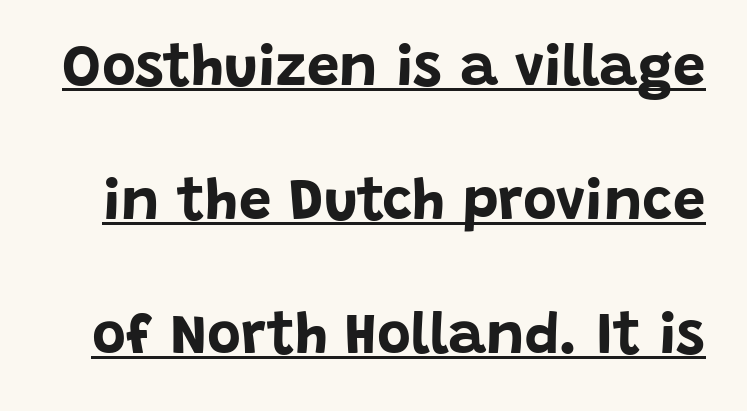
{"serif": "no", "italic": "no", "bold": "yes", "weight": "bold", "width": "normal", "stroke_contrast": "low", "x_height": "large", "monospaced": "no", "underline": "yes", "line_spacing": "loose", "line_spacing_ratio": 2.31, "letter_spacing": "normal", "letter_spacing_em": 0.0, "glyph_px": 58}
